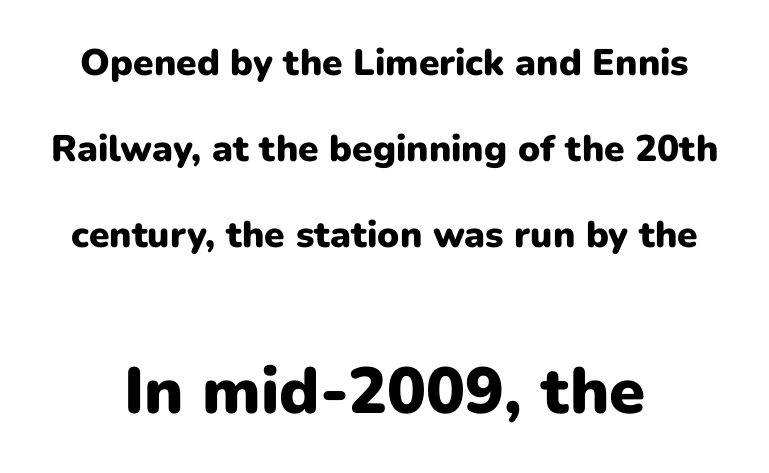
{"serif": "no", "italic": "no", "bold": "yes", "weight": "heavy", "width": "normal", "stroke_contrast": "low", "x_height": "medium", "monospaced": "no", "underline": "no", "line_spacing": "loose", "line_spacing_ratio": 2.32, "letter_spacing": "normal", "letter_spacing_em": 0.0, "larger_block": "second", "size_ratio": 1.76, "glyph_px": 65}
